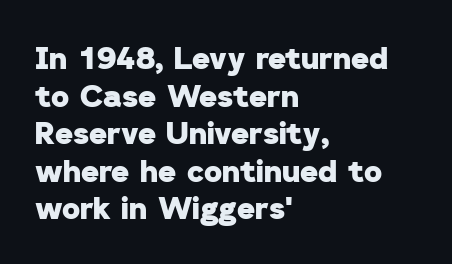
Spacing verdict: proportional, widths tailored to each character. No extra tracking has been applied to these lines. As a designer I'd log this as weight 700, bold. The passage is arranged the way most books set body copy — flush left. The strip under each line holds only bare page. The typeface chosen for these lines omits serifs.
